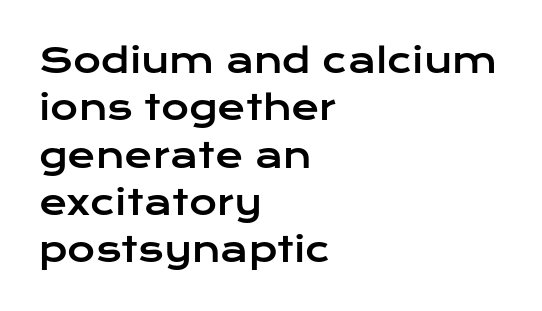
The image shows 34 px wide sans-serif type, upright; set left-aligned, normal line spacing (1.39x), normal letter spacing, not underlined; low stroke contrast and a medium x-height.
